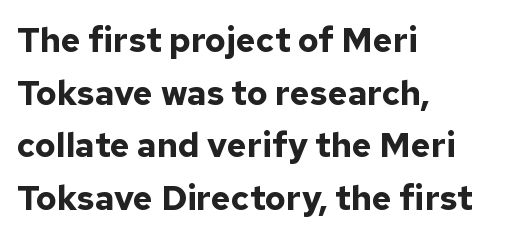
{"serif": "no", "italic": "no", "bold": "yes", "weight": "bold", "width": "normal", "stroke_contrast": "low", "x_height": "medium", "monospaced": "no", "underline": "no", "align": "left", "line_spacing": "normal", "line_spacing_ratio": 1.55, "letter_spacing": "normal", "letter_spacing_em": 0.0, "glyph_px": 34}
